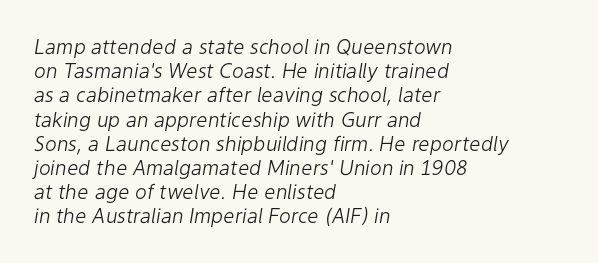
Q: Is the text bold? A: No.
Q: Is the text italic (slanted)? A: Yes, it leans right by about 9 degrees.
Q: Is the text underlined? A: No.
Q: How is the paragraph aligned? A: Left-aligned.
Q: Is the spacing between letters normal or unusually wide? A: Normal.
